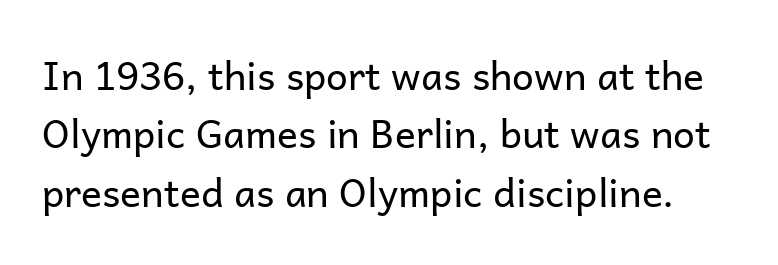
The image shows 39 px regular-weight sans-serif type, upright; set normal line spacing (1.5x), normal letter spacing, not underlined; low stroke contrast and a medium x-height.
